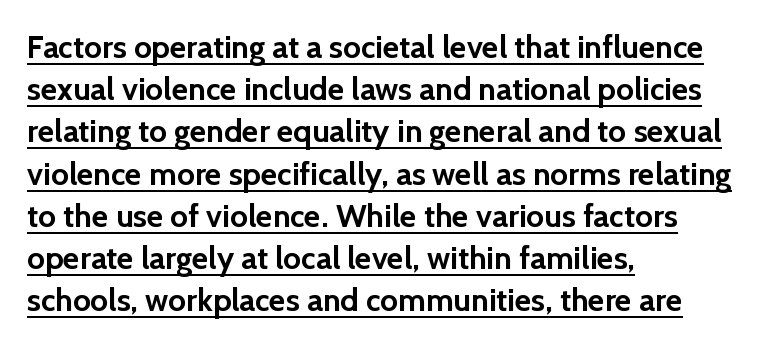
Q: Is the text bold? A: Yes.
Q: Is the text italic (slanted)? A: No, it is upright.
Q: Is the typeface a serif or a sans-serif typeface? A: Sans-serif.
Q: Is the text underlined? A: Yes.
Q: How is the paragraph aligned? A: Left-aligned.
Q: Is the spacing between letters normal or unusually wide? A: Normal.
Q: Is the spacing between lines tight, normal or loose? A: Normal.
Q: Width (condensed, normal, or wide)? A: Normal.
Q: x-height? A: Medium.
Q: Monospaced? A: No.
